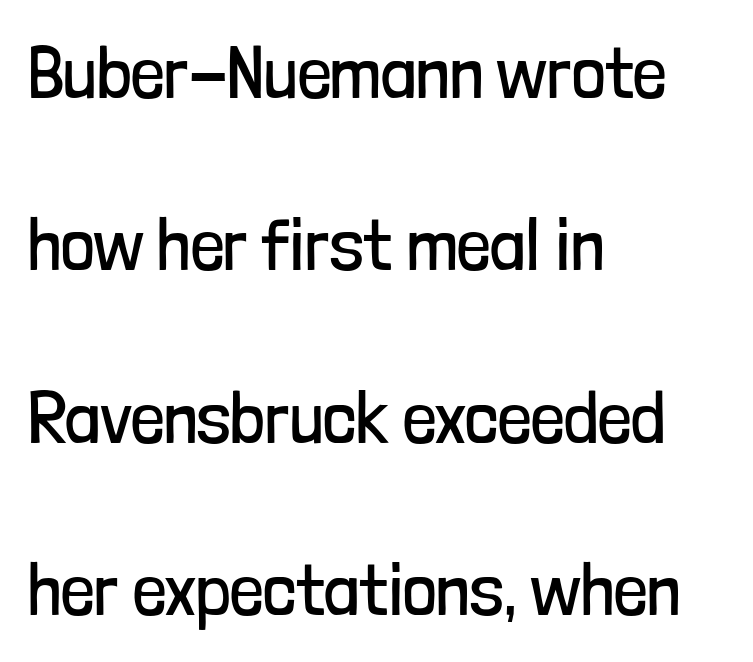
Is this a sans? Yes — the strokes have no serifs. Alignment: flush left. Each letter keeps its own natural width here, so spacing adapts to shape. Clear beneath every line of the passage. Does the leading feel generous? Absolutely, it's lavish.
